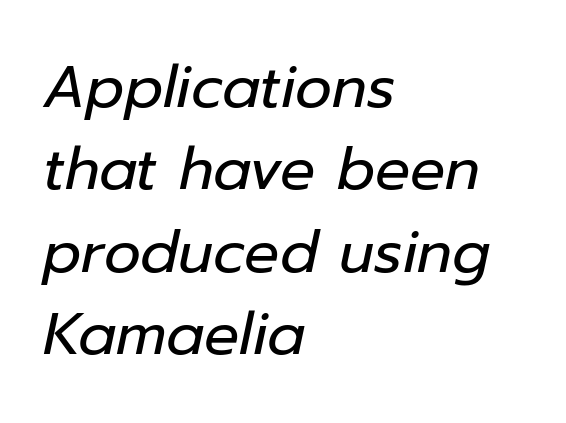
The image shows 58 px regular-weight type, italic (leaning right); set left-aligned, normal line spacing (1.42x), normal letter spacing, not underlined; low stroke contrast and a medium x-height.
